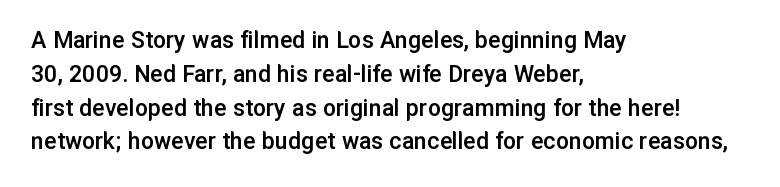
Q: Is the text bold? A: Semi-bold.
Q: Is the text italic (slanted)? A: No, it is upright.
Q: Is the text underlined? A: No.
Q: How is the paragraph aligned? A: Left-aligned.
Q: Is the spacing between letters normal or unusually wide? A: Normal.
Q: Is the spacing between lines tight, normal or loose? A: Normal.
